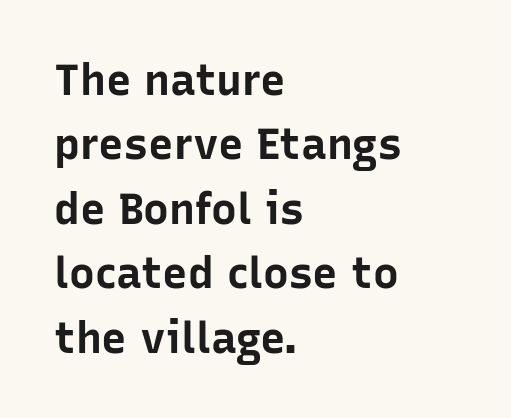
Note: no serifs on the glyphs. Rows of type keep a routine distance in the vertical direction. Every stem runs plumb, perpendicular to the baseline. The sample has been set heavy, in full bold. Underlining? Definitely not there. Here the designer chose a conventional face with non-uniform glyph widths.
